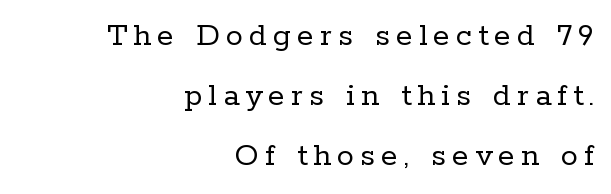
The image shows 34 px regular-weight serif type, upright; set right-aligned, line spacing 1.77x, not underlined; low stroke contrast and a medium x-height.
